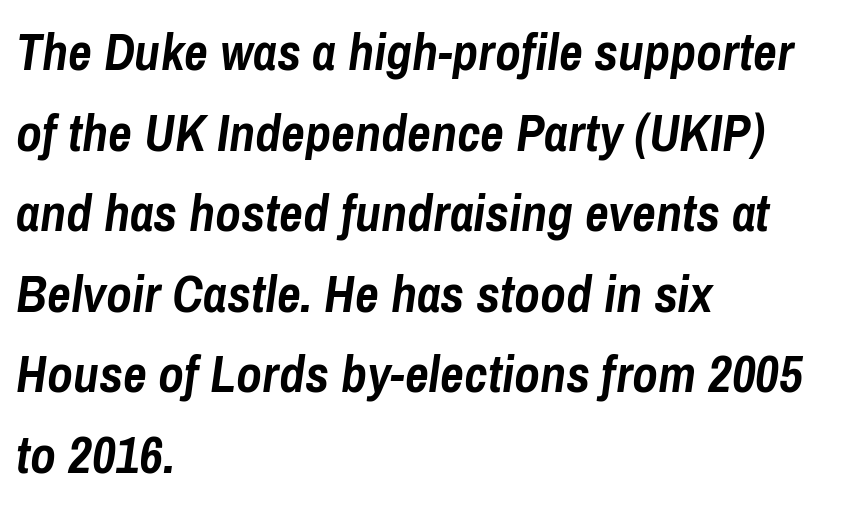
{"italic": "yes", "lean": "right", "slant_degrees": 8, "bold": "yes", "weight": "semibold", "width": "condensed", "stroke_contrast": "low", "x_height": "medium", "monospaced": "no", "underline": "no", "align": "left", "line_spacing": "normal", "line_spacing_ratio": 1.55, "letter_spacing": "normal", "letter_spacing_em": 0.0, "glyph_px": 52}
